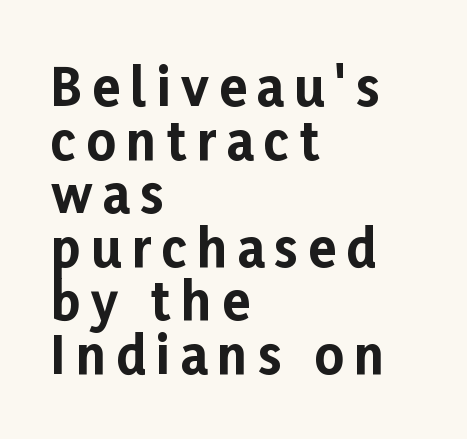
Pretty heavy lettering here — definitely bold. Horizontal bands of white between lines are thin slivers. The glyphs are unaccompanied by any horizontal stroke below them. Where is the straight margin? On the left. Does the lettering tilt? It doesn't — this is upright.
